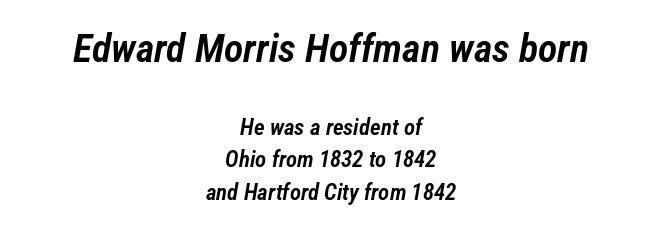
Q: Is the text bold? A: Semi-bold.
Q: Is the text italic (slanted)? A: Yes, it leans right by about 12 degrees.
Q: Is the text underlined? A: No.
Q: How is the paragraph aligned? A: Centered.
Q: Is the spacing between letters normal or unusually wide? A: Normal.
Q: Is the spacing between lines tight, normal or loose? A: Normal.
Q: Which block of text is set in a larger size, the first (top) or the second (bottom)? A: The first (top) one.
Q: Width (condensed, normal, or wide)? A: Condensed.
Q: Stroke contrast? A: Low.
Q: x-height? A: Medium.
Q: Monospaced? A: No.
